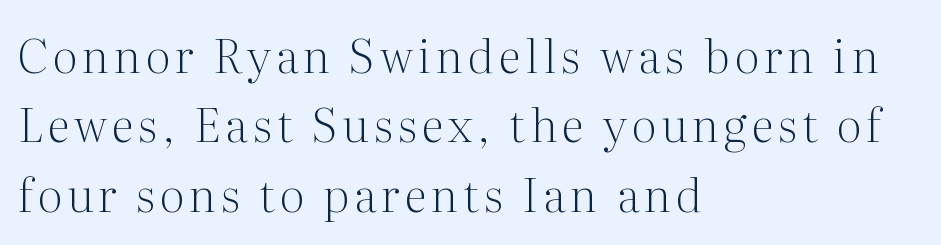
The image shows 46 px light serif type, upright; set left-aligned, normal line spacing (1.51x), not underlined; medium stroke contrast and a medium x-height.
